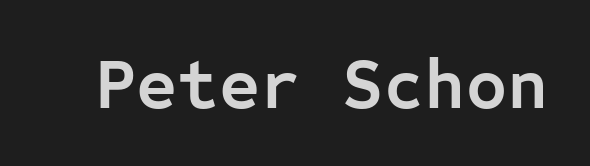
{"serif": "no", "italic": "no", "bold": "yes", "weight": "semibold", "width": "normal", "stroke_contrast": "low", "x_height": "medium", "monospaced": "yes", "underline": "no", "letter_spacing": "normal", "letter_spacing_em": 0.0, "glyph_px": 71}
